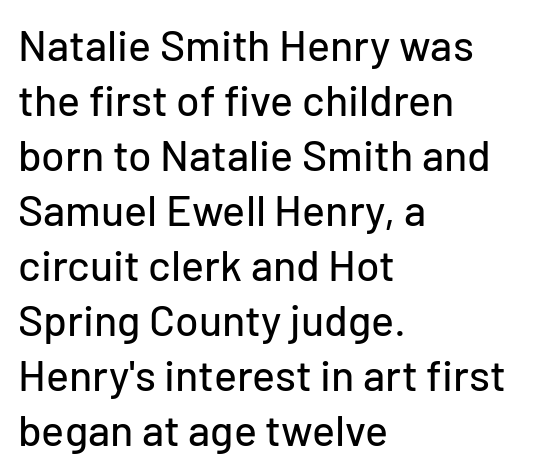
{"serif": "no", "italic": "no", "width": "normal", "stroke_contrast": "low", "x_height": "medium", "monospaced": "no", "underline": "no", "align": "left", "line_spacing": "normal", "line_spacing_ratio": 1.28, "letter_spacing": "normal", "letter_spacing_em": 0.0, "glyph_px": 43}
